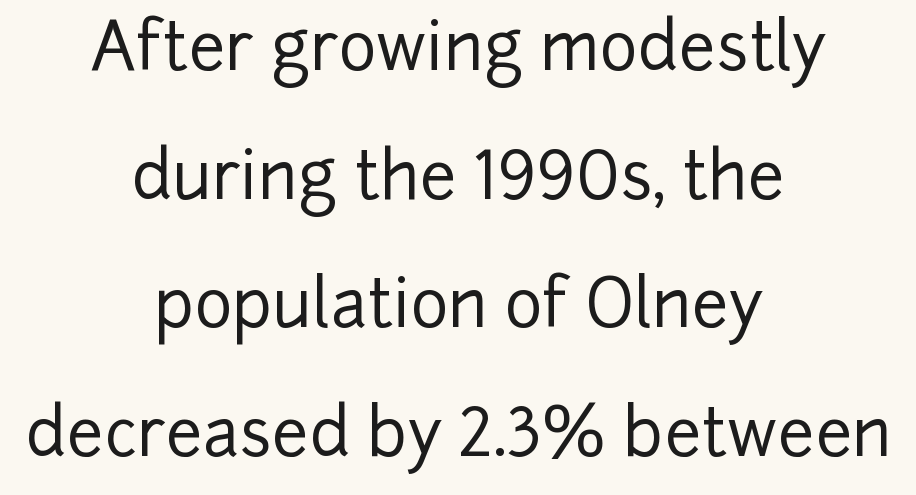
Q: Is the text italic (slanted)? A: No, it is upright.
Q: Is the typeface a serif or a sans-serif typeface? A: Sans-serif.
Q: Is the text underlined? A: No.
Q: How is the paragraph aligned? A: Centered.
Q: Is the spacing between letters normal or unusually wide? A: Normal.
Q: Is the spacing between lines tight, normal or loose? A: Loose.
Q: Width (condensed, normal, or wide)? A: Normal.
Q: Stroke contrast? A: Low.
Q: x-height? A: Medium.
Q: Monospaced? A: No.
